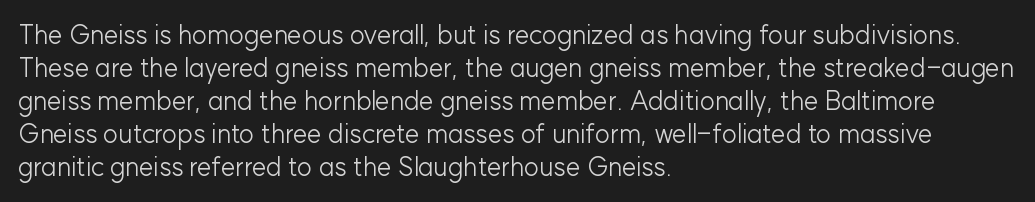
Q: Is the text bold? A: No.
Q: Is the text italic (slanted)? A: No, it is upright.
Q: Is the text underlined? A: No.
Q: How is the paragraph aligned? A: Left-aligned.
Q: Is the spacing between letters normal or unusually wide? A: Normal.
Q: Is the spacing between lines tight, normal or loose? A: Normal.
